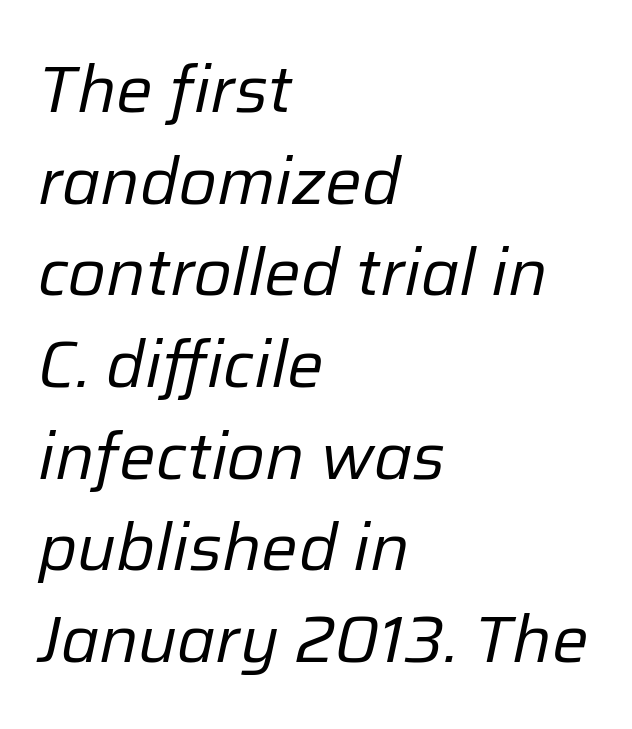
{"italic": "yes", "lean": "right", "slant_degrees": 12, "bold": "no", "weight": "regular", "width": "normal", "stroke_contrast": "low", "x_height": "medium", "monospaced": "no", "underline": "no", "align": "left", "line_spacing": "normal", "line_spacing_ratio": 1.41, "letter_spacing": "normal", "letter_spacing_em": 0.0, "glyph_px": 65}
